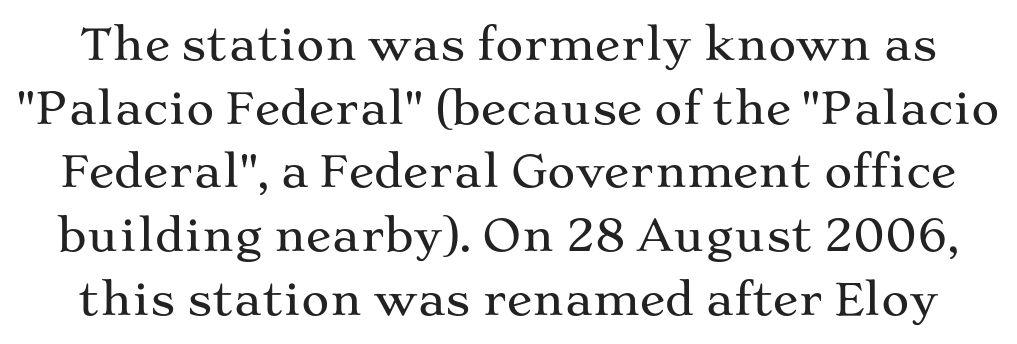
Q: Is the text italic (slanted)? A: No, it is upright.
Q: Is the typeface a serif or a sans-serif typeface? A: Serif.
Q: Is the text underlined? A: No.
Q: Is the spacing between letters normal or unusually wide? A: Normal.
Q: Is the spacing between lines tight, normal or loose? A: Normal.
Q: Width (condensed, normal, or wide)? A: Wide.
Q: Stroke contrast? A: Medium.
Q: x-height? A: Medium.
Q: Monospaced? A: No.
